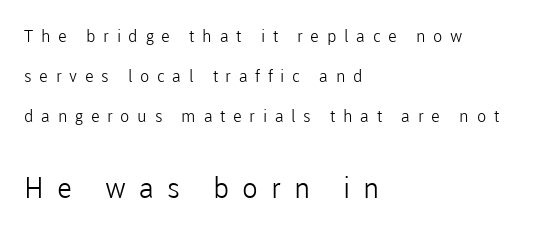
Q: Is the text bold? A: No.
Q: Is the text italic (slanted)? A: No, it is upright.
Q: Is the typeface a serif or a sans-serif typeface? A: Sans-serif.
Q: Is the text underlined? A: No.
Q: How is the paragraph aligned? A: Left-aligned.
Q: Is the spacing between letters normal or unusually wide? A: Unusually wide.
Q: Is the spacing between lines tight, normal or loose? A: Loose.
Q: Which block of text is set in a larger size, the first (top) or the second (bottom)? A: The second (bottom) one.
Q: Width (condensed, normal, or wide)? A: Normal.
Q: Stroke contrast? A: Low.
Q: x-height? A: Medium.
Q: Monospaced? A: No.
